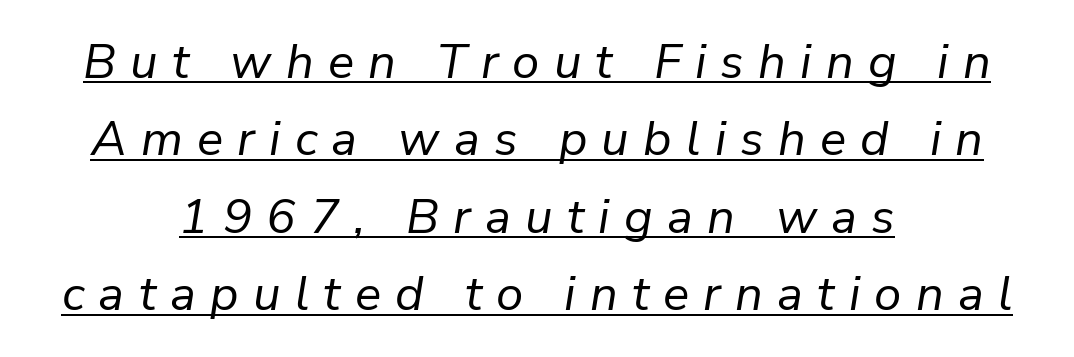
The specimen reads as italic at a glance. Think of a printed novel: that variable character pitch is what you see here. Letter spacing: wide. Compared with undecorated copy, this sample adds a rule below the words. The letterforms sit at book weight or below.
